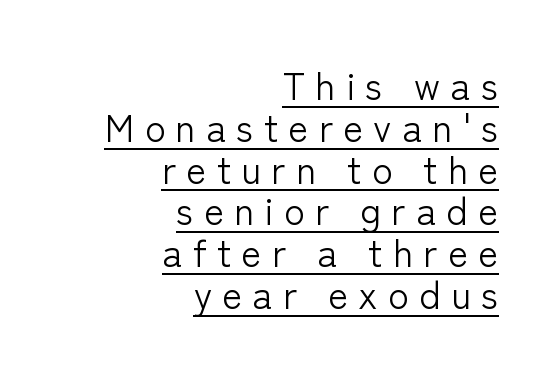
Q: Is the text bold? A: No.
Q: Is the text italic (slanted)? A: No, it is upright.
Q: Is the typeface a serif or a sans-serif typeface? A: Sans-serif.
Q: Is the text underlined? A: Yes.
Q: How is the paragraph aligned? A: Right-aligned.
Q: Is the spacing between letters normal or unusually wide? A: Unusually wide.
Q: Is the spacing between lines tight, normal or loose? A: Tight.
Q: Width (condensed, normal, or wide)? A: Normal.
Q: Stroke contrast? A: Low.
Q: x-height? A: Medium.
Q: Monospaced? A: No.
